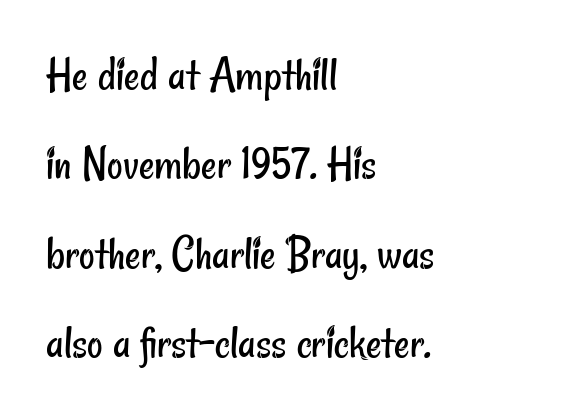
The image shows 48 px regular-weight, condensed sans-serif type; set left-aligned, line spacing 1.86x, normal letter spacing, not underlined; low stroke contrast and a small x-height.
